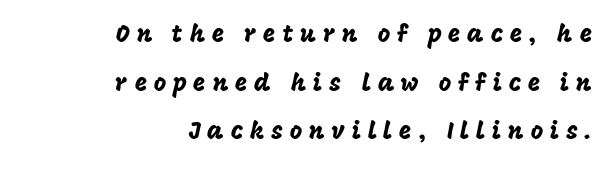
The string is rendered with underlining switched off. Whoever set this chose breathing room over compactness in the vertical rhythm. Between one letter and the next there's a generous, obvious gap. In CSS terms this would be text-align: right.
